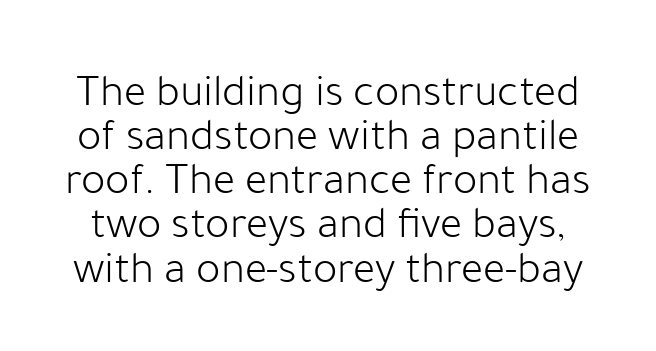
It's the straight-up-and-down kind of type. The baseline area is clear. Note: no serifs on the glyphs. These lines are rendered in a variable-pitch font. Regarding leading, the lines here are crowded together. A light-to-regular cut is what we see here.
